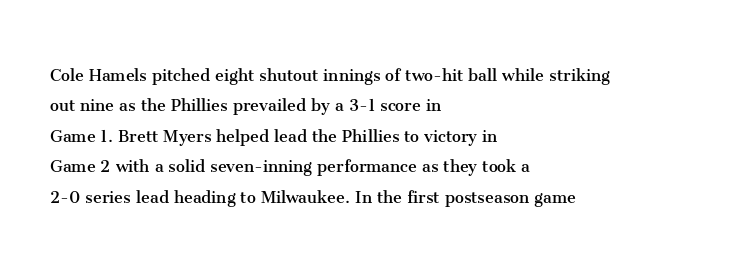
Q: Is the text bold? A: No.
Q: Is the text italic (slanted)? A: No, it is upright.
Q: Is the text underlined? A: No.
Q: How is the paragraph aligned? A: Left-aligned.
Q: Is the spacing between letters normal or unusually wide? A: Normal.
Q: Is the spacing between lines tight, normal or loose? A: Normal.
